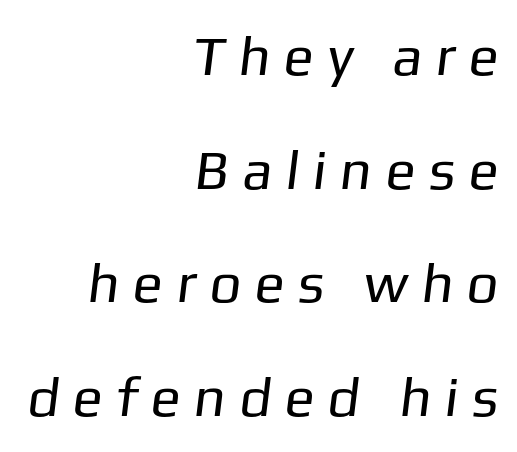
Q: Is the text bold? A: No.
Q: Is the typeface a serif or a sans-serif typeface? A: Sans-serif.
Q: Is the text underlined? A: No.
Q: How is the paragraph aligned? A: Right-aligned.
Q: Is the spacing between letters normal or unusually wide? A: Unusually wide.
Q: Is the spacing between lines tight, normal or loose? A: Loose.
Q: Width (condensed, normal, or wide)? A: Normal.
Q: Stroke contrast? A: Low.
Q: x-height? A: Medium.
Q: Monospaced? A: No.
